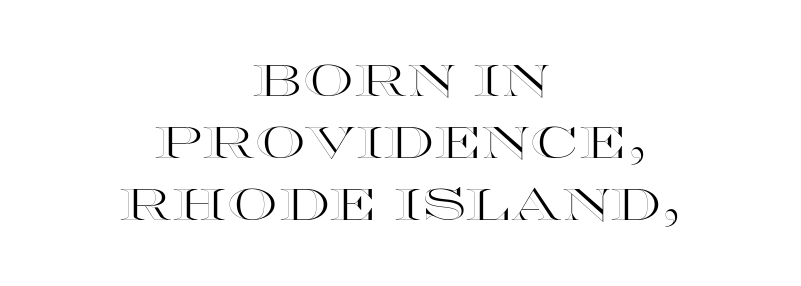
{"italic": "no", "width": "wide", "x_height": "large", "monospaced": "no", "underline": "no", "align": "center", "line_spacing": "normal", "line_spacing_ratio": 1.38, "letter_spacing": "normal", "letter_spacing_em": 0.0, "glyph_px": 45}
